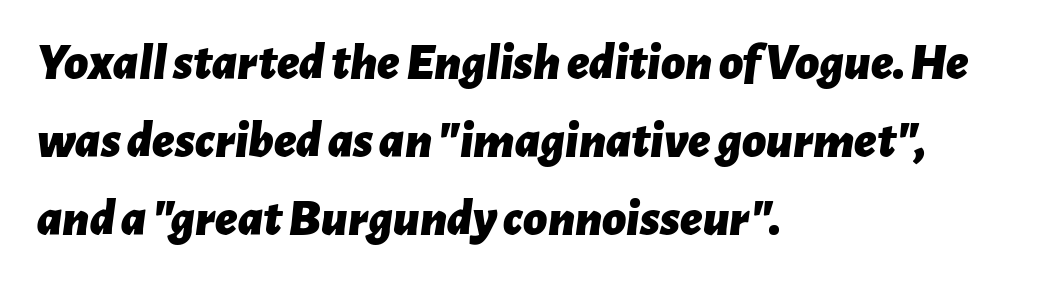
{"italic": "yes", "lean": "right", "slant_degrees": 7, "bold": "yes", "weight": "bold", "width": "normal", "stroke_contrast": "low", "x_height": "medium", "monospaced": "no", "underline": "no", "align": "left", "line_spacing": "normal", "line_spacing_ratio": 1.5, "letter_spacing": "normal", "letter_spacing_em": 0.0, "glyph_px": 52}
